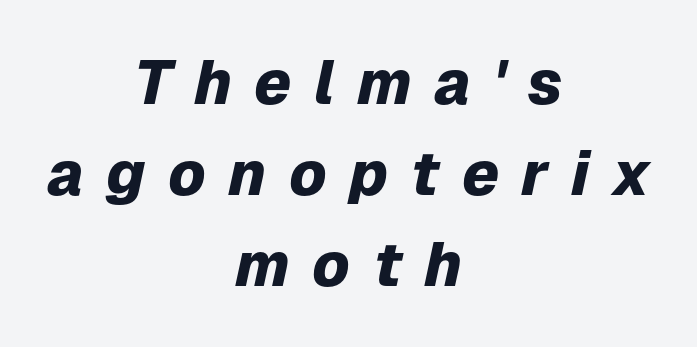
Q: Is the text bold? A: Yes.
Q: Is the text italic (slanted)? A: Yes, it leans right by about 12 degrees.
Q: Is the text underlined? A: No.
Q: How is the paragraph aligned? A: Centered.
Q: Is the spacing between letters normal or unusually wide? A: Unusually wide.
Q: Is the spacing between lines tight, normal or loose? A: Normal.
Q: Width (condensed, normal, or wide)? A: Normal.
Q: Stroke contrast? A: Low.
Q: x-height? A: Medium.
Q: Monospaced? A: No.
